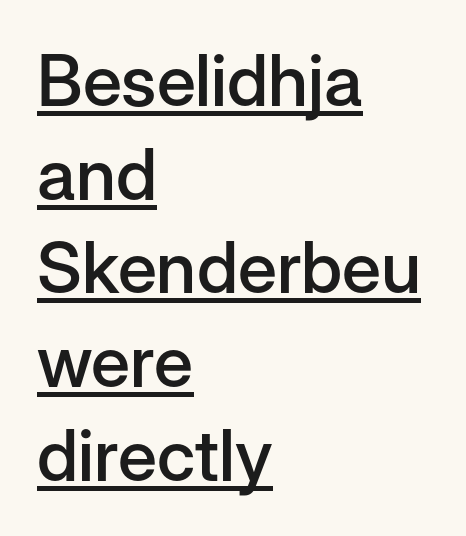
Caption: lettering with a line underneath. What weight is shown? A semibold, between regular and bold. The rendering uses a moderate line-height, typical for paragraphs. The horizontal fit of the characters is conventional and even. If you drew a line through each stem, it would be perfectly vertical. Nope, no serifs anywhere on these letters.
